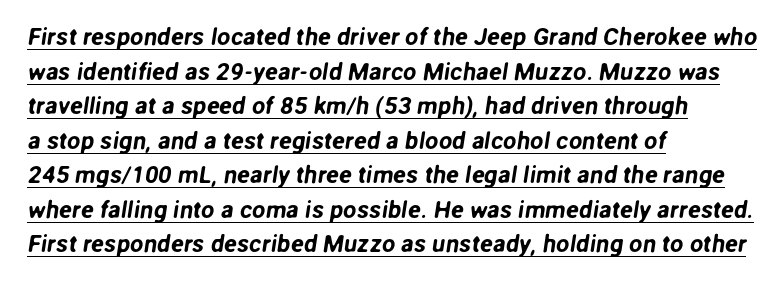
The image shows 24 px text type; set left-aligned, normal line spacing (1.44x), normal letter spacing, underlined.
